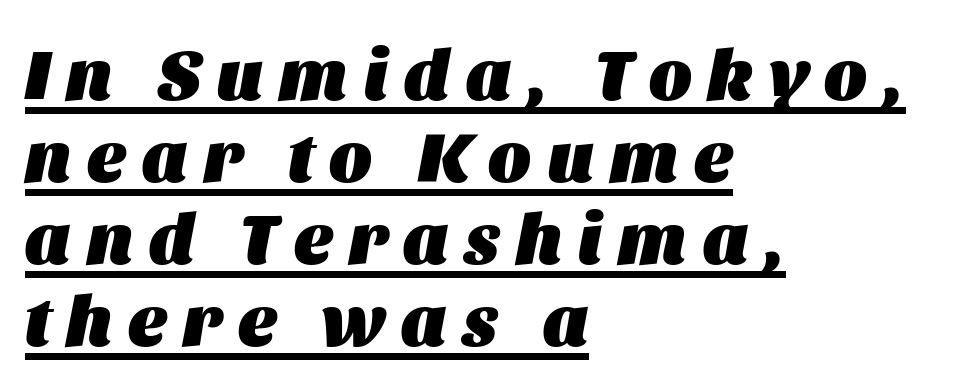
The image shows 72 px heavy type, italic (leaning right); set left-aligned, tight line spacing (1.14x), unusually wide letter spacing (+0.23 em), underlined; medium stroke contrast and a large x-height.
